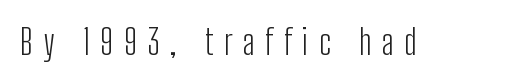
{"serif": "no", "italic": "no", "bold": "no", "weight": "light", "width": "condensed", "stroke_contrast": "low", "x_height": "medium", "monospaced": "no", "underline": "no", "letter_spacing": "wide", "letter_spacing_em": 0.3, "glyph_px": 35}
